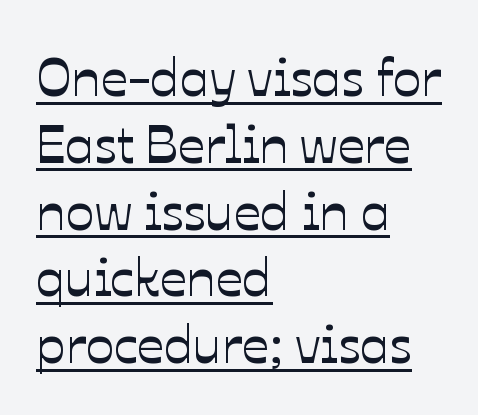
Q: Is the text italic (slanted)? A: No, it is upright.
Q: Is the text underlined? A: Yes.
Q: How is the paragraph aligned? A: Left-aligned.
Q: Is the spacing between letters normal or unusually wide? A: Normal.
Q: Is the spacing between lines tight, normal or loose? A: Normal.
Q: Width (condensed, normal, or wide)? A: Normal.
Q: Stroke contrast? A: Low.
Q: x-height? A: Medium.
Q: Monospaced? A: No.
